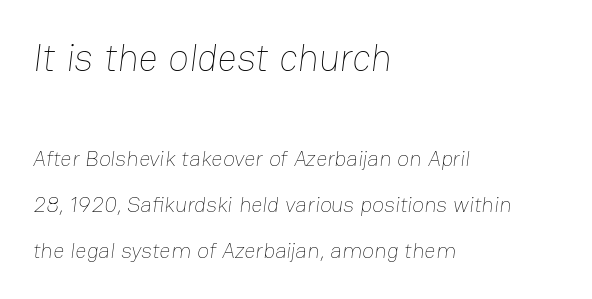
Q: Is the text bold? A: No.
Q: Is the text underlined? A: No.
Q: How is the paragraph aligned? A: Left-aligned.
Q: Is the spacing between letters normal or unusually wide? A: Normal.
Q: Is the spacing between lines tight, normal or loose? A: Loose.
Q: Which block of text is set in a larger size, the first (top) or the second (bottom)? A: The first (top) one.
Q: Width (condensed, normal, or wide)? A: Normal.
Q: Stroke contrast? A: Low.
Q: x-height? A: Medium.
Q: Monospaced? A: No.
